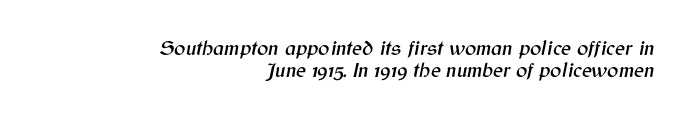
Students, observe: this is what under-led, compact text looks like. Which margin do the lines hug? The right one — the left edge is uneven. The face used here is rendered with its standard letterfit. Posture: slanted. The baseline area is clear.
